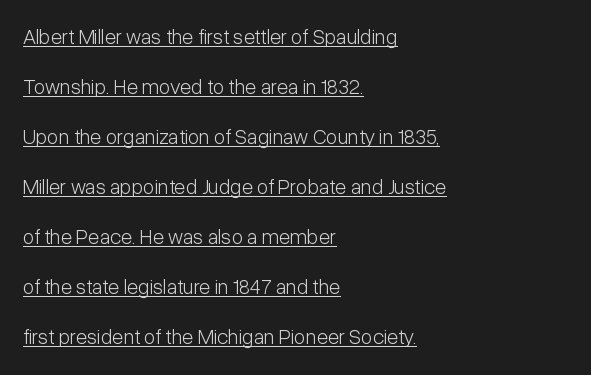
Q: Is the text bold? A: No.
Q: Is the text italic (slanted)? A: No, it is upright.
Q: Is the text underlined? A: Yes.
Q: How is the paragraph aligned? A: Left-aligned.
Q: Is the spacing between letters normal or unusually wide? A: Normal.
Q: Is the spacing between lines tight, normal or loose? A: Loose.
